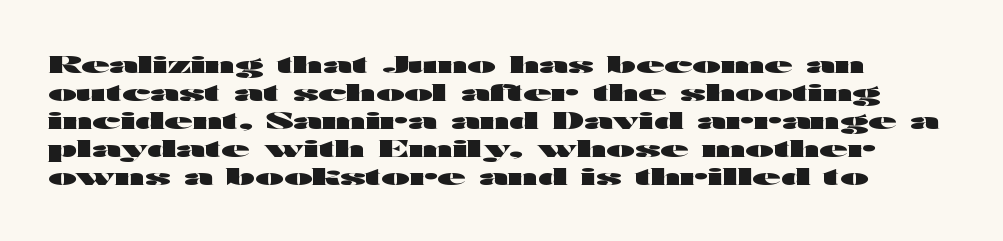
On the weight axis this lands at bold, roughly 700. The letters sit at their default tracking, neither squeezed nor spread. This sample uses an upright cut, with every glyph sitting square on the baseline. Only glyphs here, with clear space below each row.
